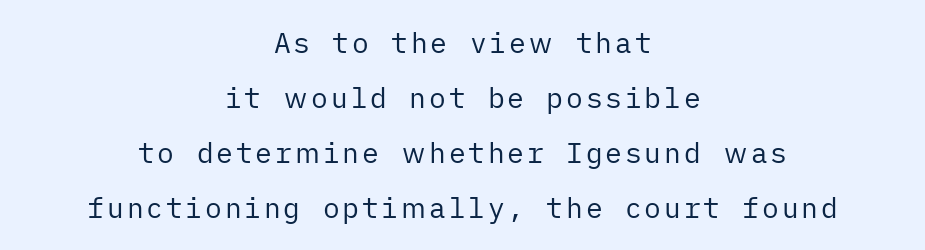
{"serif": "no", "italic": "no", "bold": "no", "weight": "regular", "width": "normal", "stroke_contrast": "low", "x_height": "medium", "underline": "no", "align": "center", "line_spacing": "loose", "line_spacing_ratio": 1.96, "glyph_px": 28}
